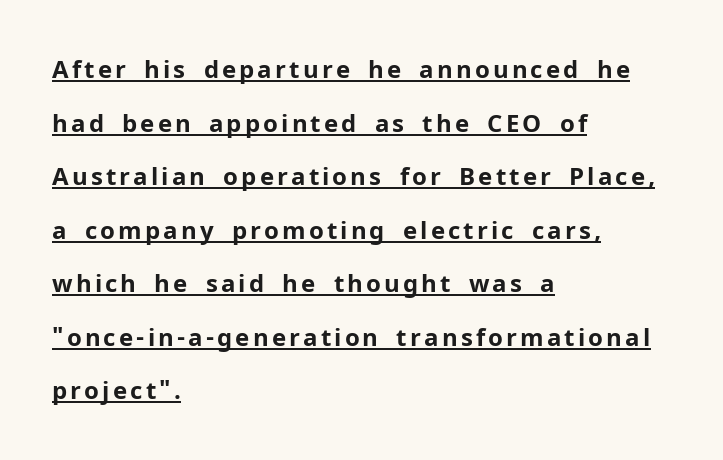
Italic: no, the glyphs are upright roman. One-word summary of the alignment: left. Widely set lines give the paragraph a tall, airy silhouette. Compared with an ordinary text face, these strokes are far heavier — a full bold. Each line of the rendering has a horizontal stroke beneath the glyphs.
